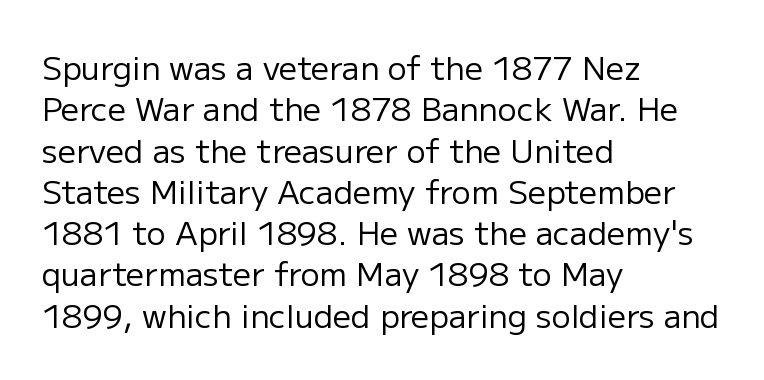
Q: Is the text bold? A: No.
Q: Is the text italic (slanted)? A: No, it is upright.
Q: Is the typeface a serif or a sans-serif typeface? A: Sans-serif.
Q: Is the text underlined? A: No.
Q: How is the paragraph aligned? A: Left-aligned.
Q: Is the spacing between letters normal or unusually wide? A: Normal.
Q: Is the spacing between lines tight, normal or loose? A: Normal.
Q: Width (condensed, normal, or wide)? A: Normal.
Q: Stroke contrast? A: Low.
Q: x-height? A: Medium.
Q: Monospaced? A: No.
